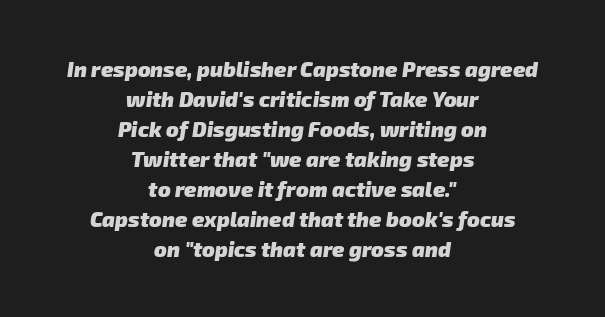
These lines are centered, leaving both edges ragged. The characters look thick and weighty, a clear bold. Underline: absent. Is the letter spacing exaggerated? No — it looks like the ordinary default.
